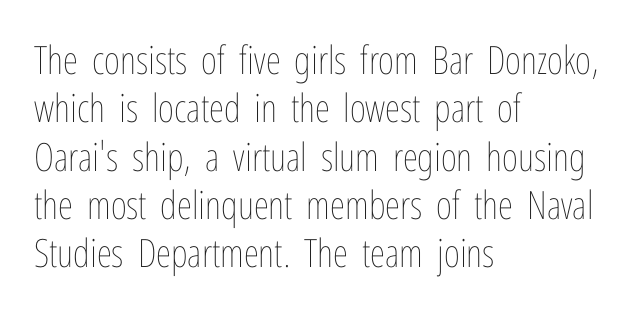
{"italic": "no", "bold": "no", "weight": "thin", "width": "condensed", "stroke_contrast": "low", "x_height": "medium", "monospaced": "no", "underline": "no", "align": "left", "line_spacing_ratio": 1.24, "letter_spacing": "normal", "letter_spacing_em": 0.0, "glyph_px": 39}
